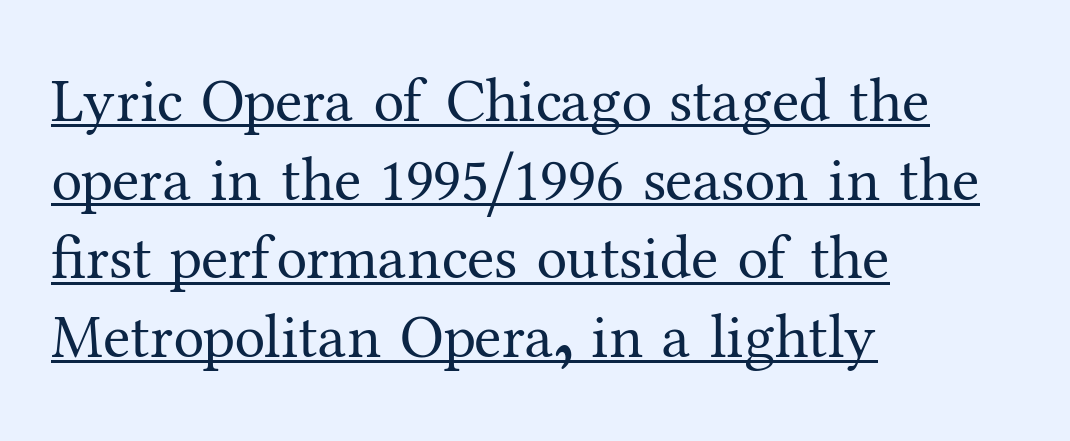
The image shows 62 px regular-weight serif type, upright; set left-aligned, normal line spacing (1.27x), normal letter spacing, underlined; medium stroke contrast and a medium x-height.
